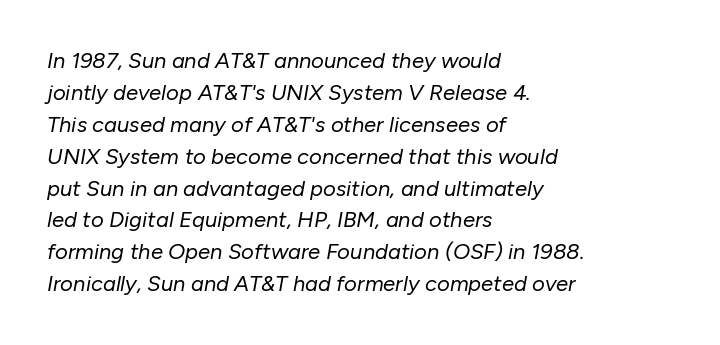
Q: Is the text bold? A: No.
Q: Is the text italic (slanted)? A: Yes, it leans right by about 10 degrees.
Q: Is the text underlined? A: No.
Q: How is the paragraph aligned? A: Left-aligned.
Q: Is the spacing between letters normal or unusually wide? A: Normal.
Q: Is the spacing between lines tight, normal or loose? A: Normal.
